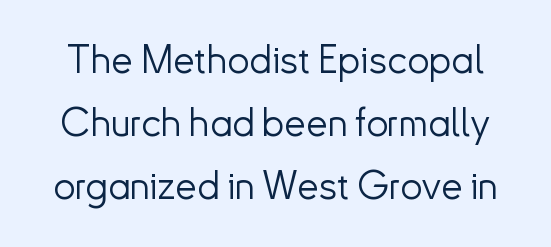
{"serif": "no", "italic": "no", "bold": "no", "weight": "light", "width": "normal", "stroke_contrast": "low", "x_height": "small", "monospaced": "no", "underline": "no", "line_spacing": "normal", "line_spacing_ratio": 1.62, "letter_spacing": "normal", "letter_spacing_em": 0.0, "glyph_px": 39}
